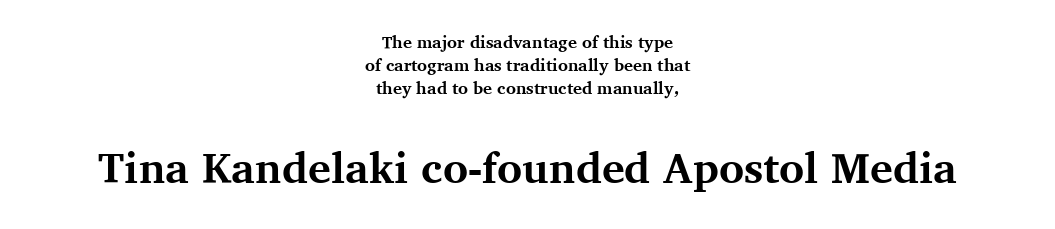
Caption: standard tracking, unaltered. Bigger letters appear in the bottom chunk; the top chunk is reduced. Does the leading feel generous? No, just average. Character widths vary here, with narrow letters taking less room than wide ones. How heavy is the stroke? Heavy — this is a bold. Does the lettering tilt? It doesn't — this is upright.
